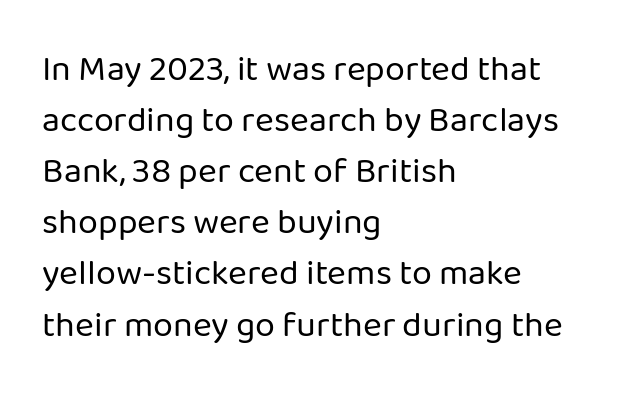
Q: Is the text bold? A: No.
Q: Is the text italic (slanted)? A: No, it is upright.
Q: Is the typeface a serif or a sans-serif typeface? A: Sans-serif.
Q: Is the text underlined? A: No.
Q: How is the paragraph aligned? A: Left-aligned.
Q: Is the spacing between letters normal or unusually wide? A: Normal.
Q: Is the spacing between lines tight, normal or loose? A: Normal.
Q: Width (condensed, normal, or wide)? A: Normal.
Q: Stroke contrast? A: Low.
Q: x-height? A: Medium.
Q: Monospaced? A: No.
